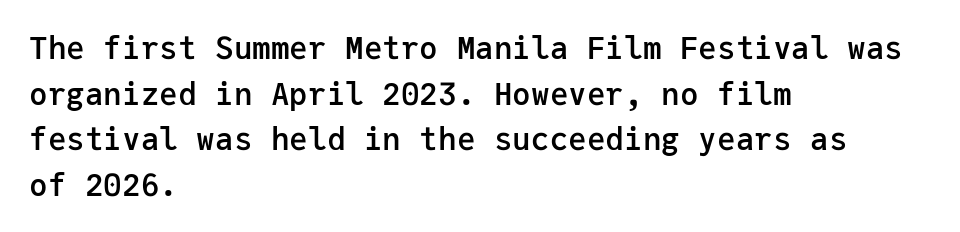
Q: Is the text bold? A: Semi-bold.
Q: Is the text italic (slanted)? A: No, it is upright.
Q: Is the typeface a serif or a sans-serif typeface? A: Sans-serif.
Q: Is the text underlined? A: No.
Q: How is the paragraph aligned? A: Left-aligned.
Q: Is the spacing between letters normal or unusually wide? A: Normal.
Q: Is the spacing between lines tight, normal or loose? A: Normal.
Q: Width (condensed, normal, or wide)? A: Normal.
Q: Stroke contrast? A: Low.
Q: x-height? A: Medium.
Q: Monospaced? A: Yes.
